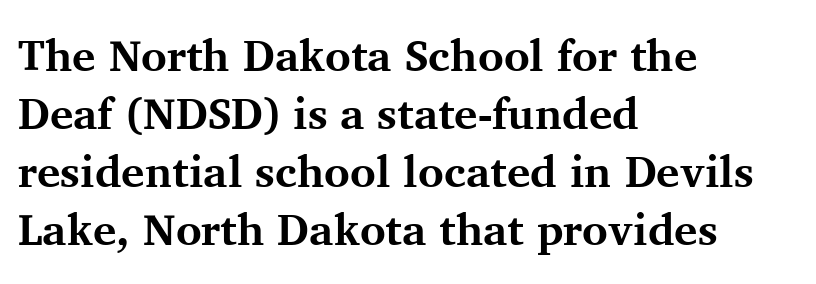
The image shows 44 px bold serif type, upright; set left-aligned, normal line spacing (1.32x), normal letter spacing, not underlined; medium stroke contrast and a medium x-height.
